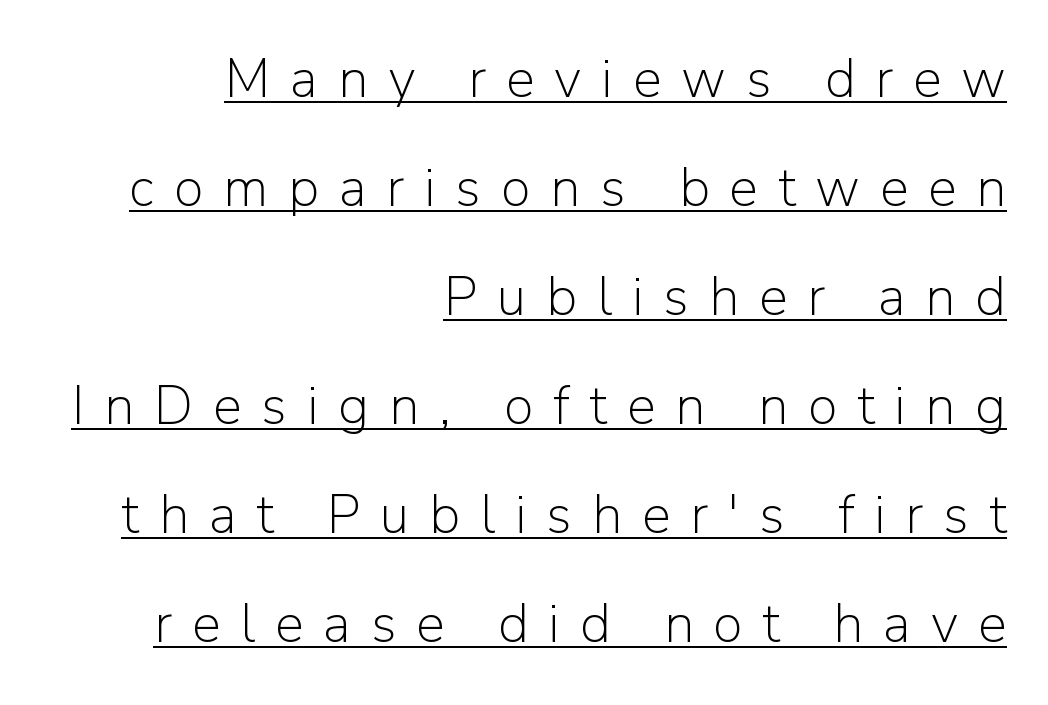
{"serif": "no", "italic": "no", "bold": "no", "weight": "light", "width": "normal", "stroke_contrast": "low", "x_height": "medium", "monospaced": "no", "underline": "yes", "align": "right", "line_spacing": "loose", "line_spacing_ratio": 2.02, "letter_spacing": "wide", "letter_spacing_em": 0.37, "glyph_px": 54}
